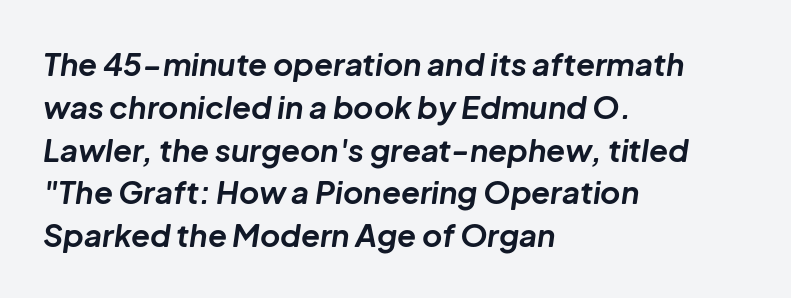
{"italic": "yes", "lean": "right", "slant_degrees": 8, "bold": "yes", "weight": "bold", "width": "normal", "stroke_contrast": "low", "x_height": "medium", "monospaced": "no", "underline": "no", "align": "left", "line_spacing": "normal", "line_spacing_ratio": 1.38, "letter_spacing": "normal", "letter_spacing_em": 0.0, "glyph_px": 31}
